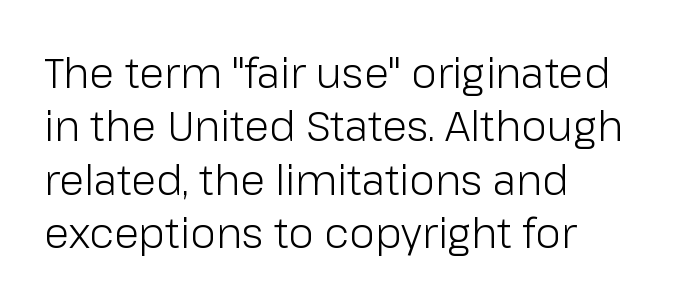
Q: Is the text bold? A: No.
Q: Is the text italic (slanted)? A: No, it is upright.
Q: Is the typeface a serif or a sans-serif typeface? A: Sans-serif.
Q: Is the text underlined? A: No.
Q: How is the paragraph aligned? A: Left-aligned.
Q: Is the spacing between letters normal or unusually wide? A: Normal.
Q: Is the spacing between lines tight, normal or loose? A: Normal.
Q: Width (condensed, normal, or wide)? A: Normal.
Q: Stroke contrast? A: Low.
Q: x-height? A: Medium.
Q: Monospaced? A: No.
